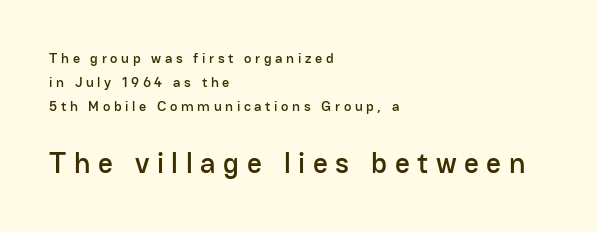
{"serif": "no", "italic": "no", "width": "normal", "stroke_contrast": "low", "x_height": "medium", "monospaced": "no", "underline": "no", "align": "left", "line_spacing_ratio": 1.71, "letter_spacing": "wide", "letter_spacing_em": 0.26, "larger_block": "second", "size_ratio": 2.07, "glyph_px": 29}
